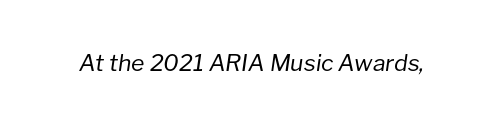
Q: Is the text bold? A: No.
Q: Is the text italic (slanted)? A: Yes, it leans right by about 8 degrees.
Q: Is the text underlined? A: No.
Q: Is the spacing between letters normal or unusually wide? A: Normal.
